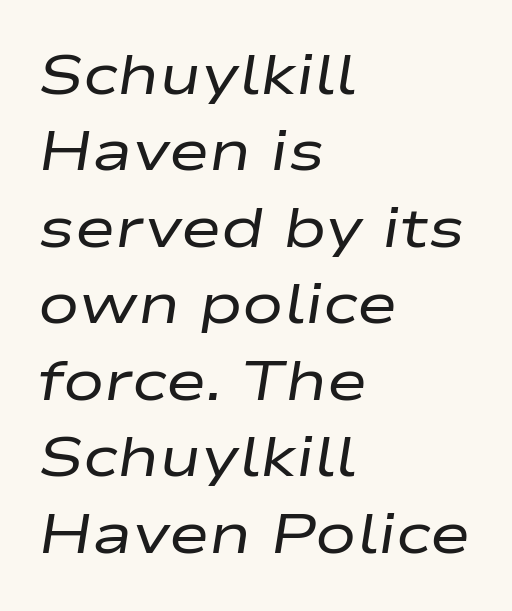
The image shows 55 px regular-weight, wide type, italic (leaning right); set left-aligned, normal line spacing (1.39x), normal letter spacing, not underlined; low stroke contrast and a medium x-height.
